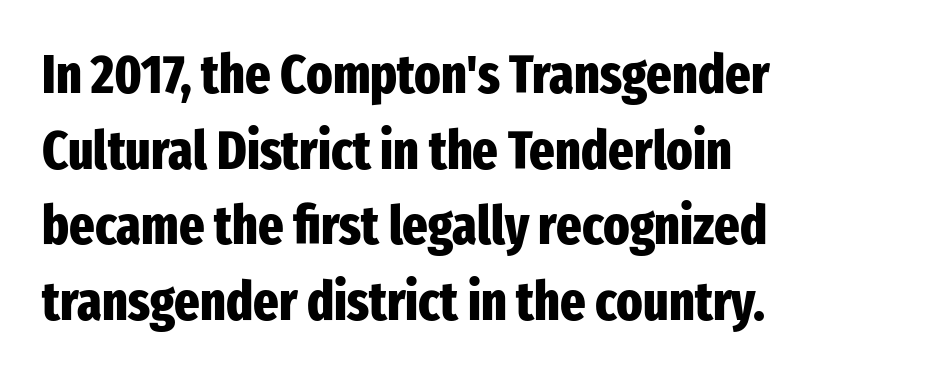
I'd call this a sans setting — the letters go barefoot. Spacing between characters is what you'd get straight out of the box. Leftover space on each line is placed entirely after the last word. The rows are spaced the way most documents space them. A roman cut, with each character standing at attention.
